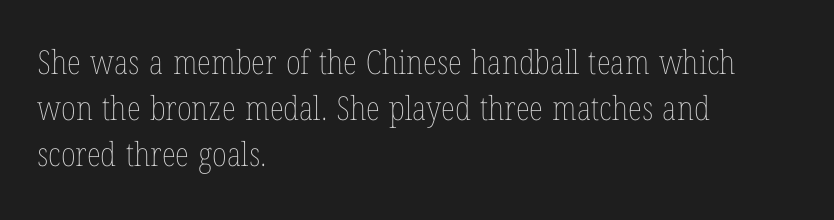
{"italic": "no", "bold": "no", "weight": "thin", "width": "condensed", "stroke_contrast": "low", "x_height": "medium", "monospaced": "no", "underline": "no", "align": "left", "line_spacing": "normal", "line_spacing_ratio": 1.39, "letter_spacing": "normal", "letter_spacing_em": 0.0, "glyph_px": 33}
